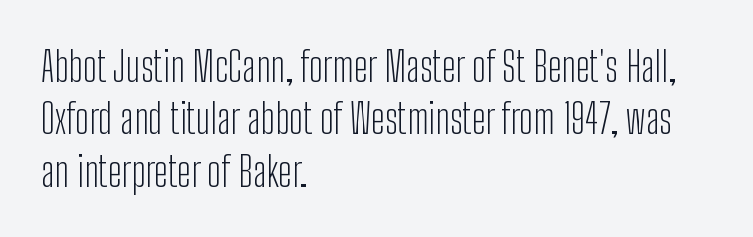
The image shows 41 px light, condensed sans-serif type, upright; set left-aligned, normal line spacing (1.28x), normal letter spacing, not underlined; low stroke contrast and a medium x-height.
